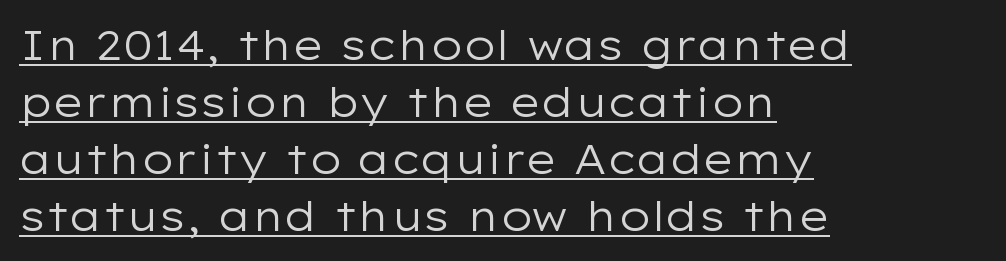
{"serif": "no", "italic": "no", "bold": "no", "weight": "regular", "width": "wide", "stroke_contrast": "low", "x_height": "medium", "monospaced": "no", "underline": "yes", "align": "left", "line_spacing": "normal", "line_spacing_ratio": 1.39, "letter_spacing": "normal", "letter_spacing_em": 0.0, "glyph_px": 41}
